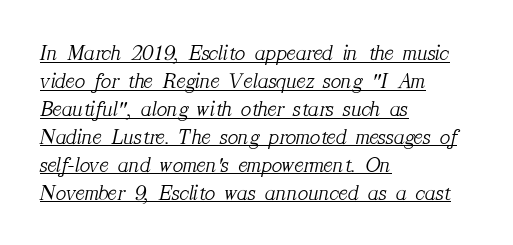
The typesetter chose a ragged-right arrangement here. The font is comparable to plain body text, perhaps lighter. Decoration check: the copy is underlined. Default kerning and tracking; the words read as compact shapes. The typography opts for an oblique posture over an upright one.
